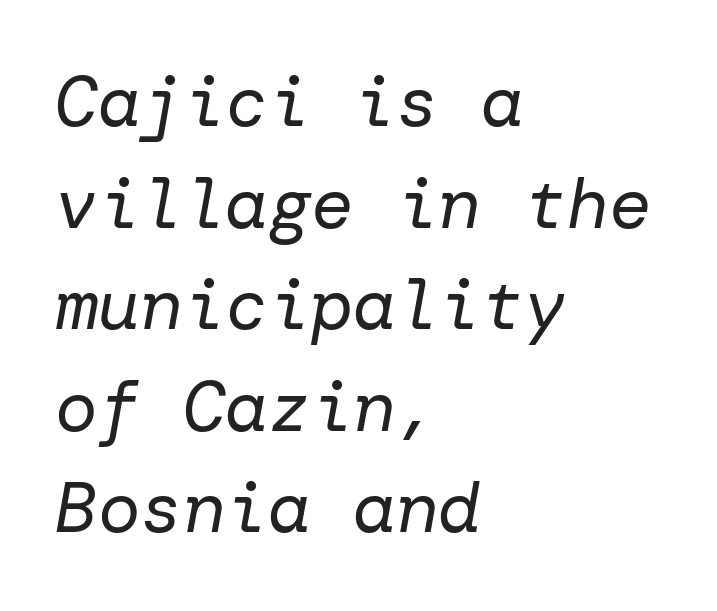
Only glyphs here, with clear space below each row. The letterforms sit at book weight or below. Default kerning and tracking; the words read as compact shapes. The lines sit at an ordinary, default distance from one another. Is the block centered? No — it sits flush against the left margin.
